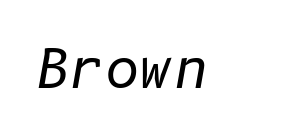
Q: Is the text bold? A: No.
Q: Is the text italic (slanted)? A: Yes, it leans right by about 10 degrees.
Q: Is the text underlined? A: No.
Q: Is the spacing between letters normal or unusually wide? A: Normal.
Q: Width (condensed, normal, or wide)? A: Normal.
Q: Stroke contrast? A: Low.
Q: x-height? A: Medium.
